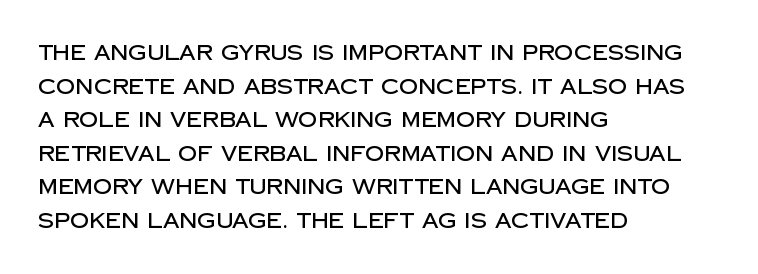
The image shows 21 px text type, upright; set left-aligned, normal line spacing (1.6x), normal letter spacing, not underlined.
